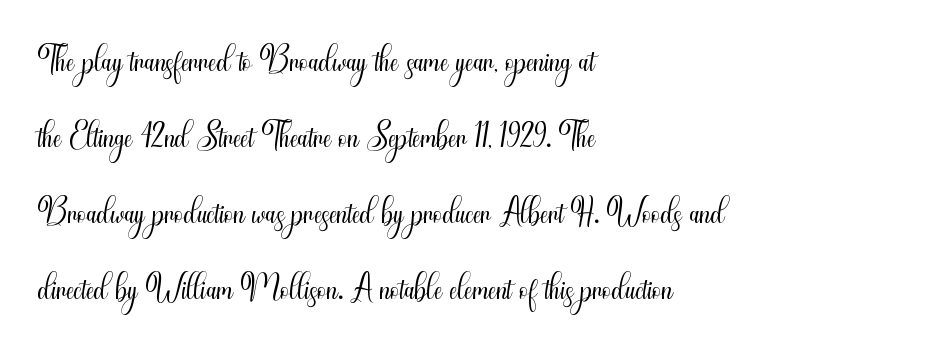
{"serif": "no", "bold": "no", "weight": "light", "width": "condensed", "stroke_contrast": "medium", "x_height": "small", "monospaced": "no", "underline": "no", "align": "left", "line_spacing": "normal", "line_spacing_ratio": 1.52, "letter_spacing": "normal", "letter_spacing_em": 0.0, "glyph_px": 50}
